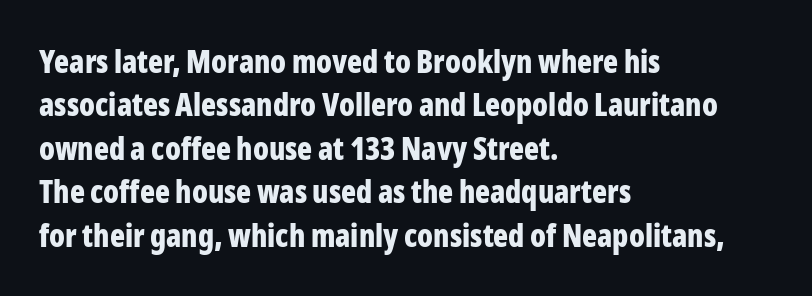
{"serif": "no", "italic": "no", "bold": "yes", "weight": "bold", "width": "condensed", "stroke_contrast": "low", "x_height": "medium", "monospaced": "no", "underline": "no", "align": "left", "line_spacing": "normal", "line_spacing_ratio": 1.4, "letter_spacing": "normal", "letter_spacing_em": 0.0, "glyph_px": 31}
